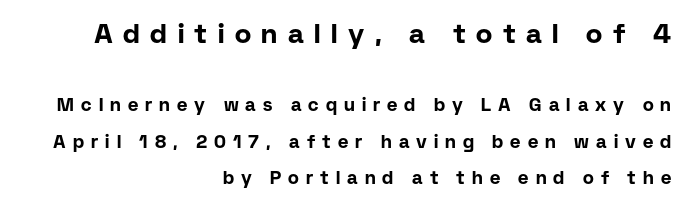
The image shows 27 px bold type, upright; set right-aligned, loose line spacing (2.03x), unusually wide letter spacing (+0.39 em), not underlined; the first (top) block is 1.5x larger.
